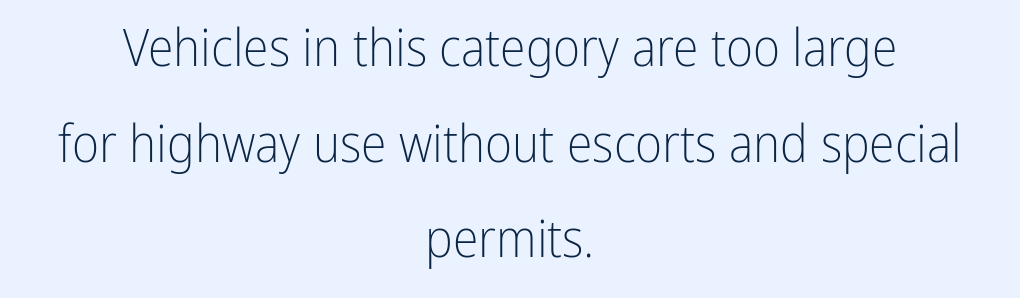
{"serif": "no", "italic": "no", "bold": "no", "weight": "light", "width": "condensed", "stroke_contrast": "low", "x_height": "medium", "monospaced": "no", "underline": "no", "align": "center", "line_spacing_ratio": 1.84, "letter_spacing": "normal", "letter_spacing_em": 0.0, "glyph_px": 52}
